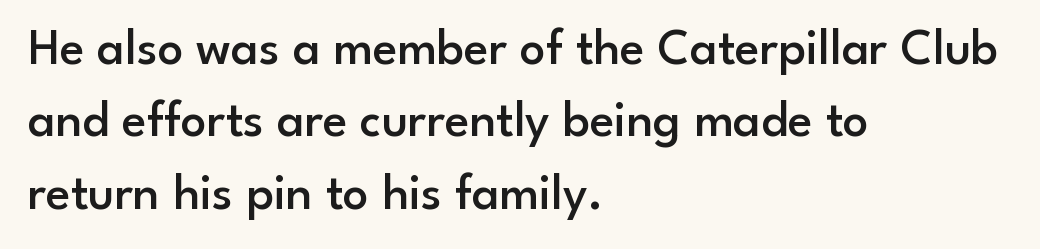
The image shows 51 px semibold sans-serif type, upright; set left-aligned, normal line spacing (1.42x), normal letter spacing, not underlined; low stroke contrast and a small x-height.
